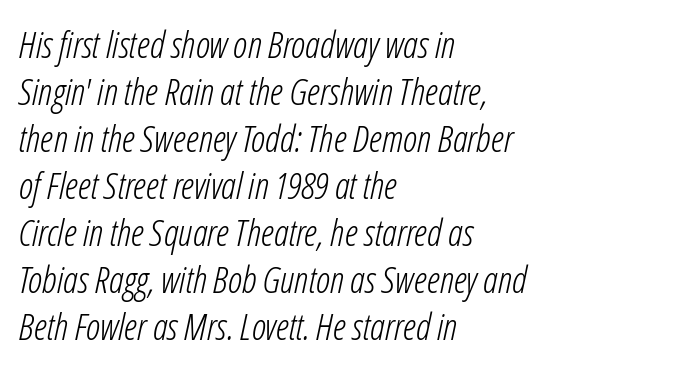
{"italic": "yes", "lean": "right", "slant_degrees": 12, "bold": "no", "weight": "light", "width": "condensed", "stroke_contrast": "low", "x_height": "medium", "monospaced": "no", "underline": "no", "align": "left", "line_spacing": "normal", "line_spacing_ratio": 1.27, "letter_spacing": "normal", "letter_spacing_em": 0.0, "glyph_px": 37}
